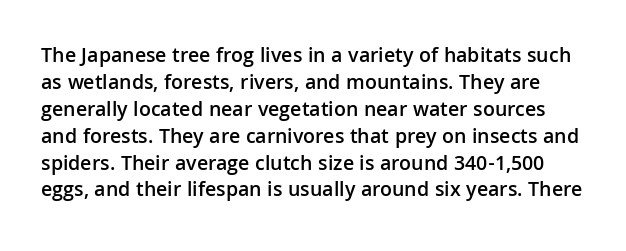
{"italic": "no", "bold": "semi", "underline": "no", "line_spacing": "normal", "line_spacing_ratio": 1.28, "letter_spacing": "normal", "letter_spacing_em": 0.0, "glyph_px": 21}
